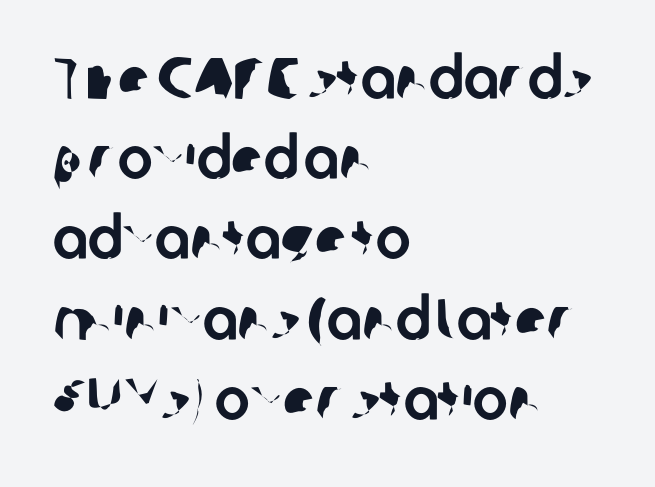
The image shows 59 px sans-serif type; set left-aligned, normal line spacing (1.36x), normal letter spacing, not underlined; low stroke contrast and a medium x-height.
